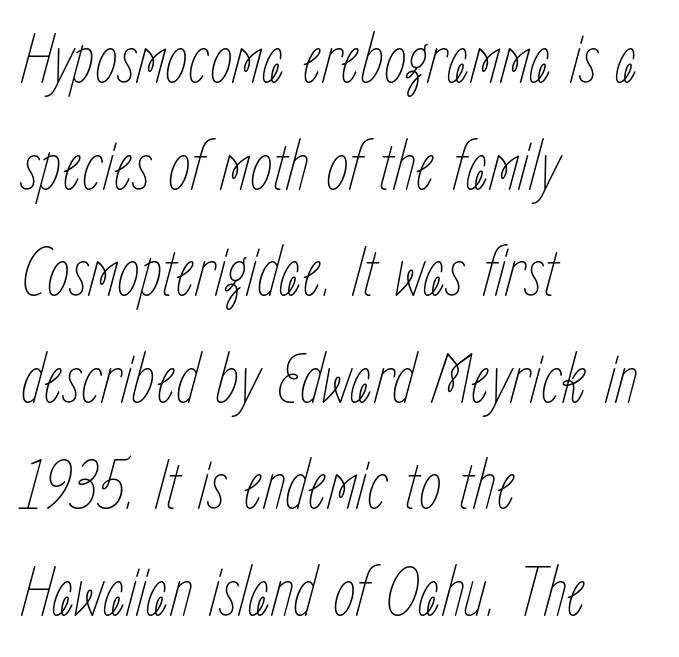
The weight tops out at a normal text grade. Here the glyphs are tracked normally, forming tight word shapes. Style check: oblique. Is this a fixed-width face? No — the glyphs have proportional, varying widths.
